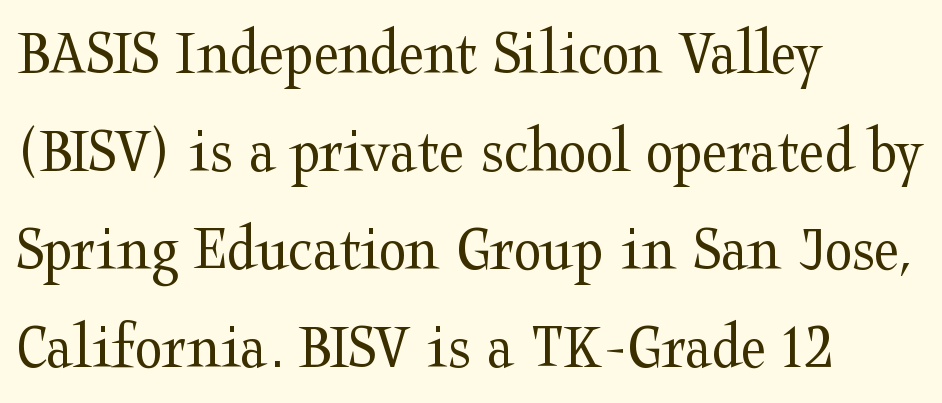
The image shows 65 px regular-weight, wide serif type, upright; set left-aligned, normal line spacing (1.51x), normal letter spacing, not underlined; medium stroke contrast and a medium x-height.
